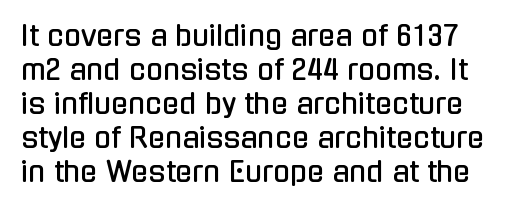
Q: Is the text italic (slanted)? A: No, it is upright.
Q: Is the typeface a serif or a sans-serif typeface? A: Sans-serif.
Q: Is the text underlined? A: No.
Q: Is the spacing between letters normal or unusually wide? A: Normal.
Q: Width (condensed, normal, or wide)? A: Condensed.
Q: Stroke contrast? A: Low.
Q: x-height? A: Medium.
Q: Monospaced? A: No.
